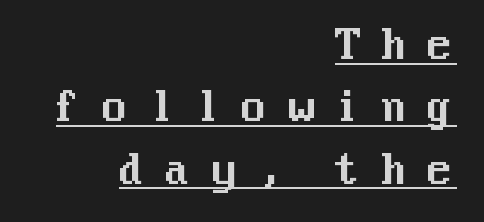
{"serif": "no", "italic": "no", "width": "normal", "stroke_contrast": "medium", "x_height": "medium", "underline": "yes", "align": "right", "line_spacing": "normal", "line_spacing_ratio": 1.56, "letter_spacing": "wide", "letter_spacing_em": 0.47, "glyph_px": 40}
